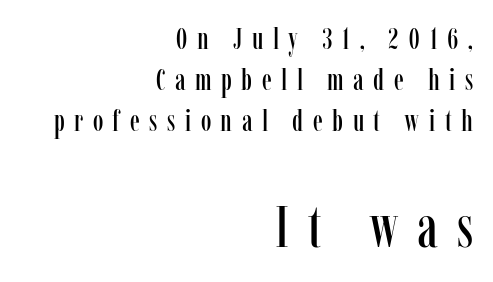
{"serif": "yes", "italic": "no", "width": "condensed", "stroke_contrast": "low", "x_height": "medium", "monospaced": "no", "underline": "no", "align": "right", "line_spacing": "normal", "line_spacing_ratio": 1.36, "letter_spacing": "wide", "letter_spacing_em": 0.32, "larger_block": "second", "size_ratio": 1.97, "glyph_px": 59}
